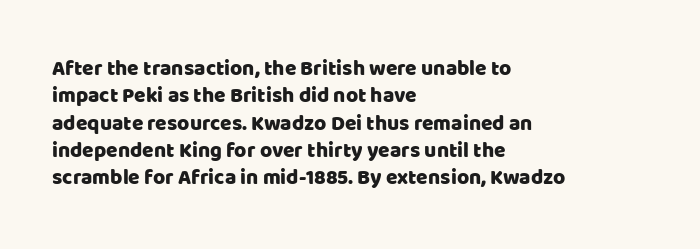
The image shows 21 px text type, upright; set left-aligned, normal line spacing (1.3x), normal letter spacing, not underlined.
